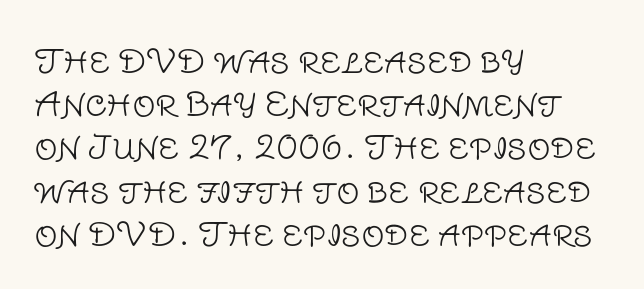
Beneath every word, the page is bare. The glyphs in this specimen are sans serif. Character widths vary here, with narrow letters taking less room than wide ones.
